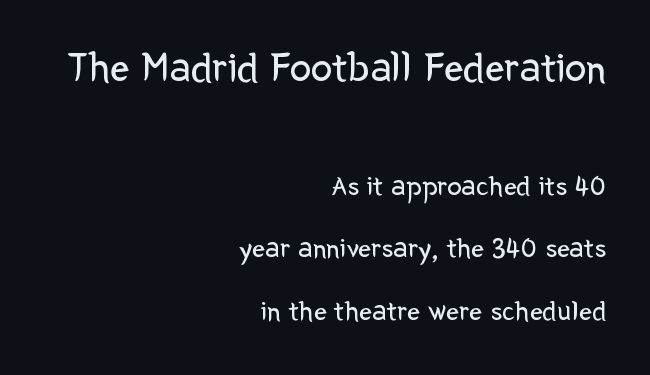
The image shows 43 px regular-weight sans-serif type, upright; set right-aligned, loose line spacing (2.14x), normal letter spacing, not underlined; the first (top) block is 1.48x larger; low stroke contrast and a medium x-height.
